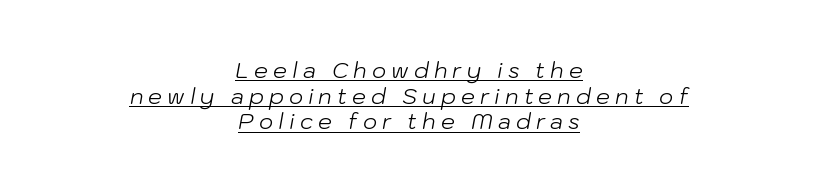
{"italic": "yes", "lean": "right", "slant_degrees": 10, "bold": "no", "underline": "yes", "align": "center", "line_spacing_ratio": 1.17, "letter_spacing": "wide", "letter_spacing_em": 0.23, "glyph_px": 22}
